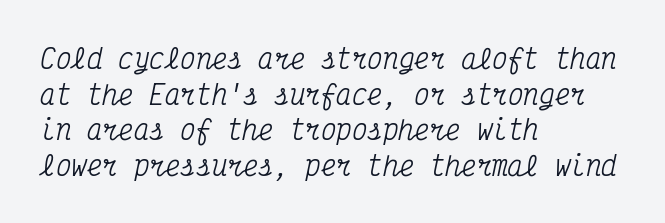
The image shows 26 px text type, italic (leaning right); set left-aligned, normal line spacing (1.37x), normal letter spacing, not underlined.
